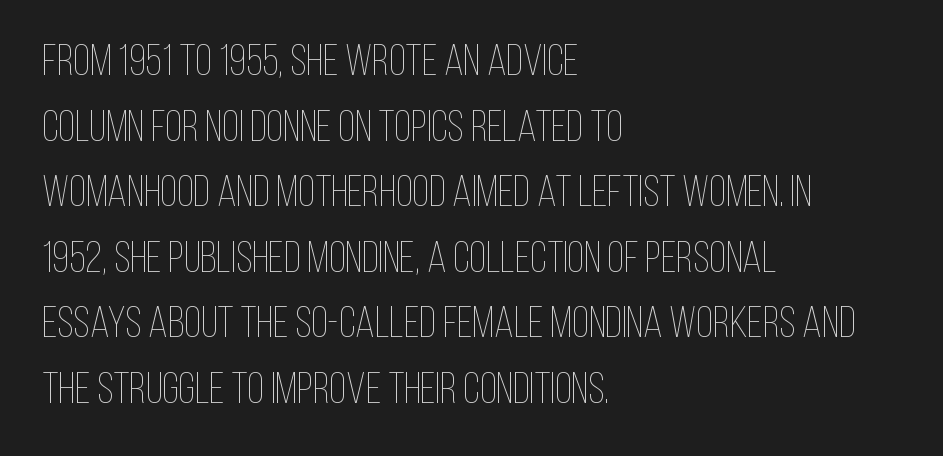
{"italic": "no", "bold": "no", "weight": "thin", "width": "condensed", "stroke_contrast": "low", "x_height": "large", "monospaced": "no", "underline": "no", "align": "left", "line_spacing": "normal", "line_spacing_ratio": 1.49, "letter_spacing": "normal", "letter_spacing_em": 0.0, "glyph_px": 44}
